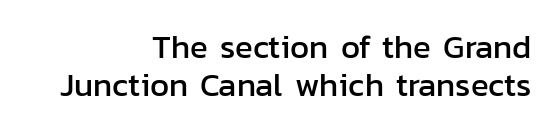
Q: Is the text italic (slanted)? A: No, it is upright.
Q: Is the typeface a serif or a sans-serif typeface? A: Sans-serif.
Q: Is the text underlined? A: No.
Q: How is the paragraph aligned? A: Right-aligned.
Q: Is the spacing between letters normal or unusually wide? A: Normal.
Q: Width (condensed, normal, or wide)? A: Normal.
Q: Stroke contrast? A: Low.
Q: x-height? A: Medium.
Q: Monospaced? A: No.
